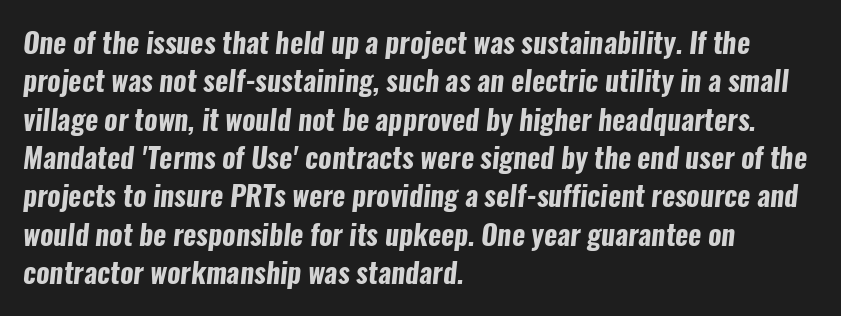
The image shows 28 px bold, condensed sans-serif type; set left-aligned, normal line spacing (1.37x), normal letter spacing, not underlined; low stroke contrast and a medium x-height.
